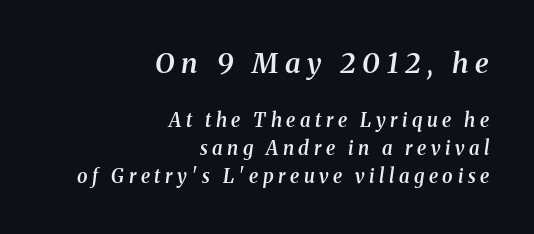
Q: Is the text bold? A: Semi-bold.
Q: Is the text italic (slanted)? A: Yes, it leans right by about 8 degrees.
Q: Is the typeface a serif or a sans-serif typeface? A: Serif.
Q: Is the text underlined? A: No.
Q: How is the paragraph aligned? A: Right-aligned.
Q: Is the spacing between letters normal or unusually wide? A: Unusually wide.
Q: Is the spacing between lines tight, normal or loose? A: Normal.
Q: Which block of text is set in a larger size, the first (top) or the second (bottom)? A: The first (top) one.
Q: Width (condensed, normal, or wide)? A: Normal.
Q: Stroke contrast? A: Medium.
Q: x-height? A: Medium.
Q: Monospaced? A: No.
